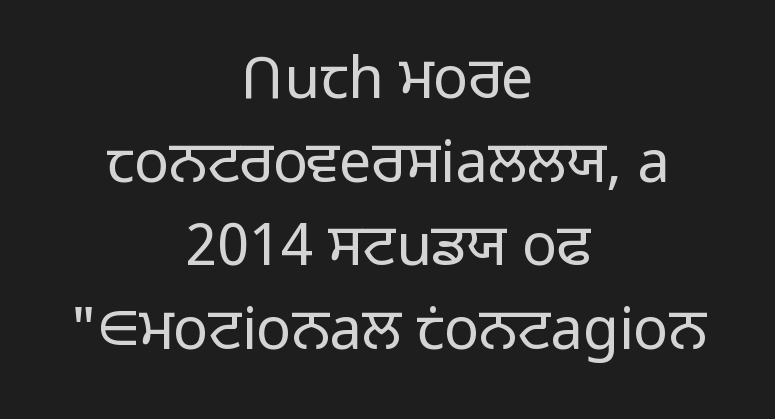
Q: Is the text bold? A: No.
Q: Is the text italic (slanted)? A: No, it is upright.
Q: Is the typeface a serif or a sans-serif typeface? A: Sans-serif.
Q: Is the text underlined? A: No.
Q: How is the paragraph aligned? A: Centered.
Q: Is the spacing between letters normal or unusually wide? A: Normal.
Q: Is the spacing between lines tight, normal or loose? A: Normal.
Q: Width (condensed, normal, or wide)? A: Normal.
Q: Stroke contrast? A: Low.
Q: x-height? A: Medium.
Q: Monospaced? A: No.
